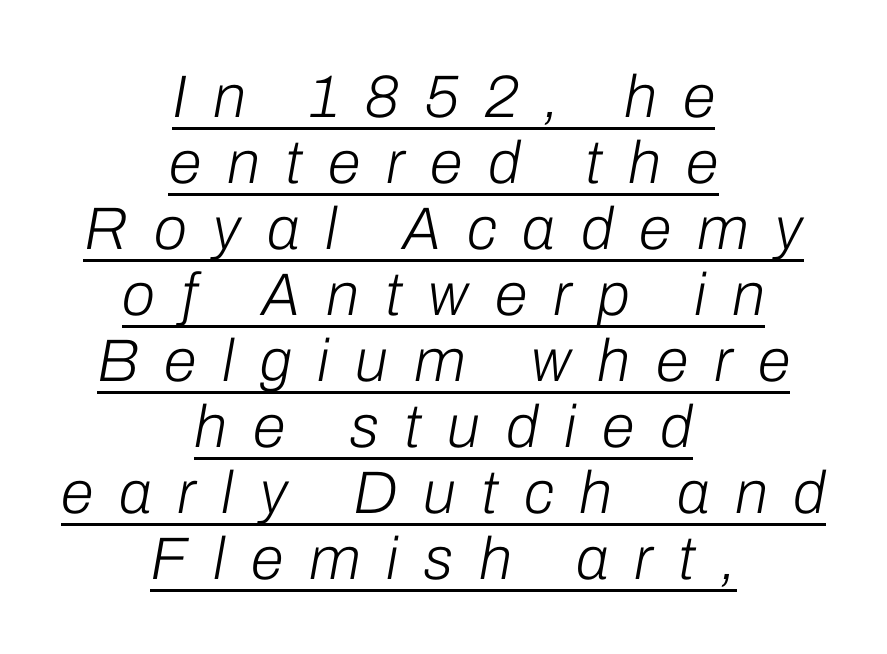
{"italic": "yes", "lean": "right", "slant_degrees": 10, "bold": "no", "weight": "light", "width": "normal", "stroke_contrast": "low", "x_height": "medium", "monospaced": "no", "underline": "yes", "align": "center", "line_spacing": "tight", "line_spacing_ratio": 1.1, "letter_spacing": "wide", "letter_spacing_em": 0.43, "glyph_px": 60}
